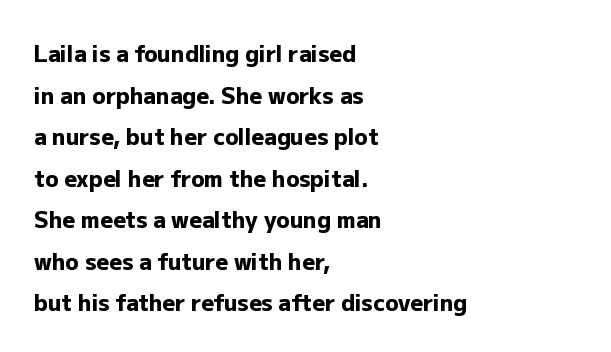
The strip under each line holds only bare page. Tall strokes in this sample are plumb rather than angled. Typesetter's note: full bold, strokes at maximum text heaviness. The rag falls on the right side of this text block. The gaps between neighbouring characters are ordinary and unremarkable.
